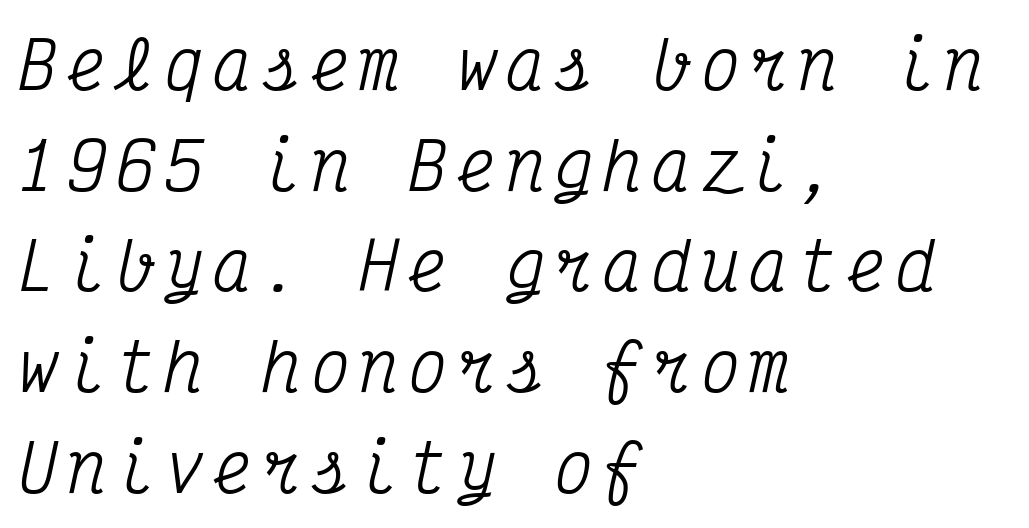
The image shows 65 px condensed serif type, italic (leaning right), monospaced; set left-aligned, normal line spacing (1.55x), not underlined; medium stroke contrast and a medium x-height.
